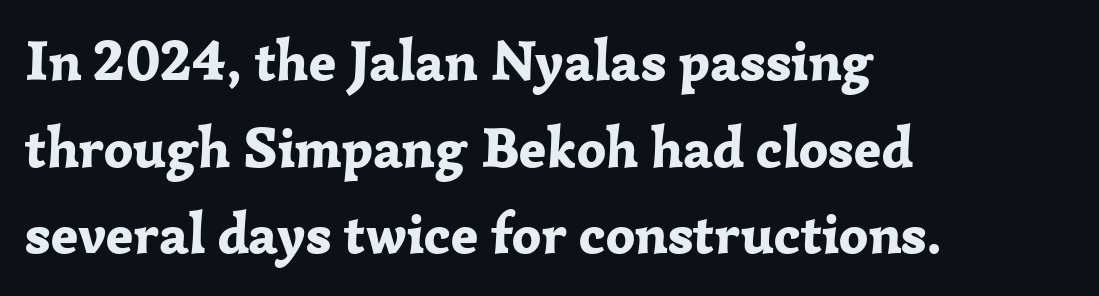
Q: Is the text bold? A: Yes.
Q: Is the text italic (slanted)? A: No, it is upright.
Q: Is the typeface a serif or a sans-serif typeface? A: Serif.
Q: Is the text underlined? A: No.
Q: How is the paragraph aligned? A: Left-aligned.
Q: Is the spacing between letters normal or unusually wide? A: Normal.
Q: Is the spacing between lines tight, normal or loose? A: Normal.
Q: Width (condensed, normal, or wide)? A: Normal.
Q: Stroke contrast? A: Low.
Q: x-height? A: Medium.
Q: Monospaced? A: No.
